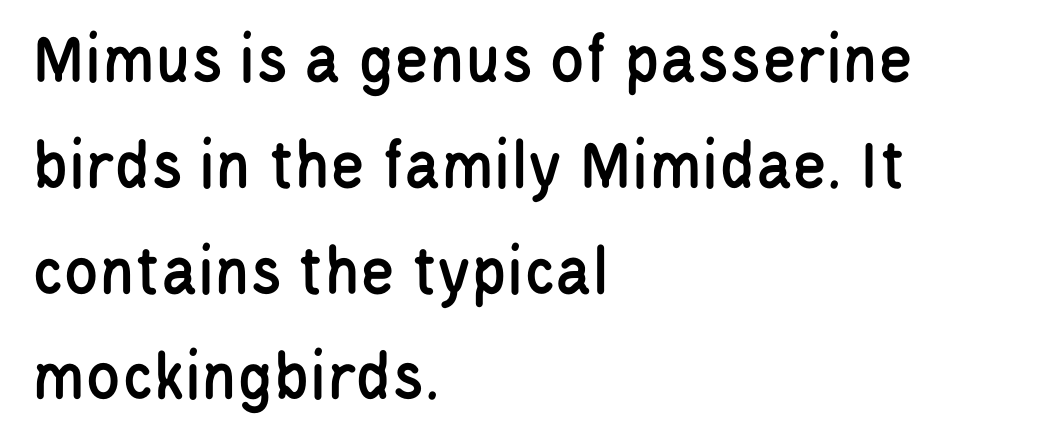
Q: Is the text italic (slanted)? A: No, it is upright.
Q: Is the typeface a serif or a sans-serif typeface? A: Sans-serif.
Q: Is the text underlined? A: No.
Q: How is the paragraph aligned? A: Left-aligned.
Q: Is the spacing between letters normal or unusually wide? A: Normal.
Q: Is the spacing between lines tight, normal or loose? A: Normal.
Q: Width (condensed, normal, or wide)? A: Condensed.
Q: Stroke contrast? A: Low.
Q: x-height? A: Large.
Q: Monospaced? A: No.
